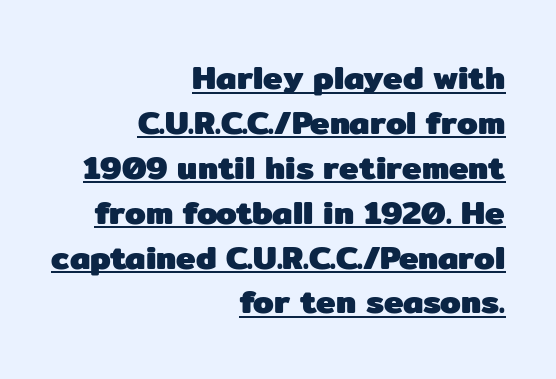
A continuous stroke trails under the words, as in a hyperlink. Short and long lines alike share a common ending point at right. You could call the tracking neutral — neither tight nor loose. Bold? Absolutely — the strokes are thick and heavy. The axis of the letterforms is exactly vertical. The block of text has a typical density, with ordinary space between rows.
